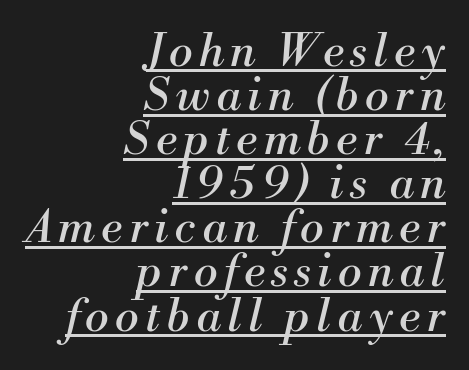
Weight: in the light-to-regular range. Are there feet on the stems? There are — it's a serif. This sample is right-justified, so line beginnings fall wherever the words allow. The space between consecutive lines is stingy.
